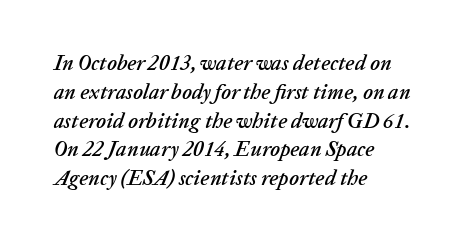
The image shows 21 px text type, italic (leaning right); set left-aligned, normal line spacing (1.37x), normal letter spacing, not underlined.
